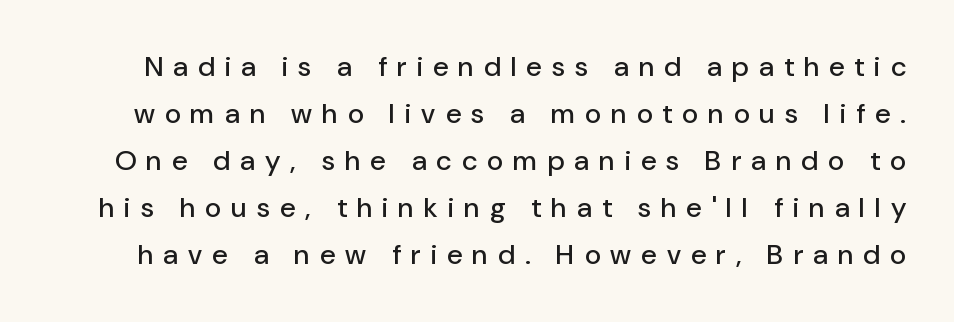
The lines sit at an ordinary, default distance from one another. The passage shown is typed in a proportional face where columns would drift. Italic? Not at all — the glyphs are vertical. Only glyphs here, with clear space below each row. The designer went with a sans here, leaving each stem footless.
